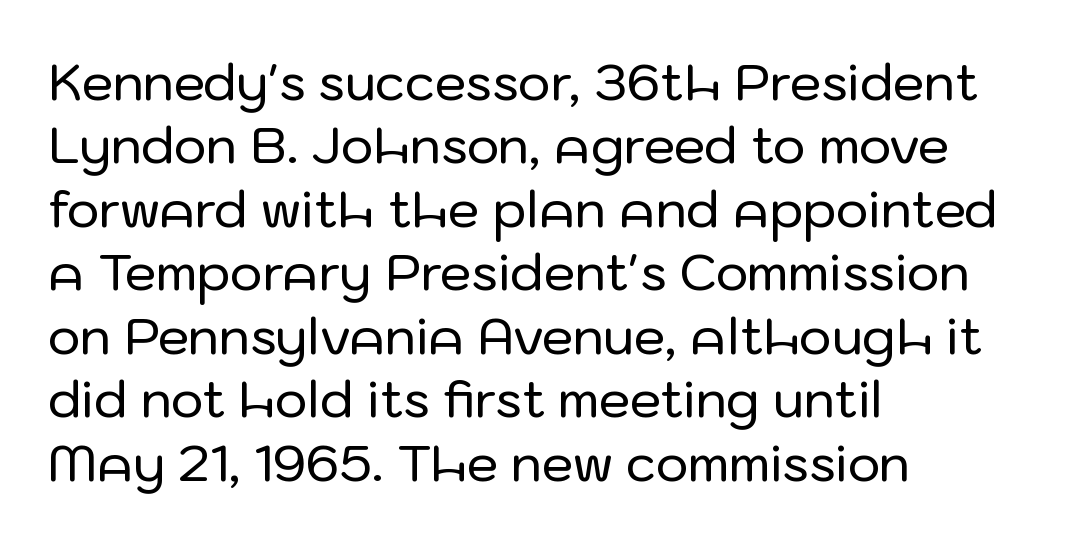
The image shows 50 px sans-serif type, upright; set left-aligned, normal line spacing (1.27x), normal letter spacing, not underlined; low stroke contrast and a medium x-height.
